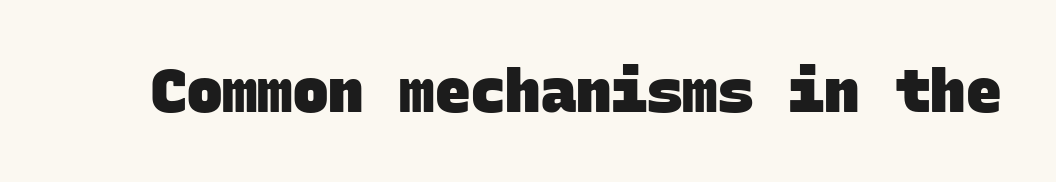
Q: Is the text bold? A: Yes.
Q: Is the typeface a serif or a sans-serif typeface? A: Sans-serif.
Q: Is the text underlined? A: No.
Q: Is the spacing between letters normal or unusually wide? A: Normal.
Q: Width (condensed, normal, or wide)? A: Normal.
Q: Stroke contrast? A: Low.
Q: x-height? A: Large.
Q: Monospaced? A: Yes.
